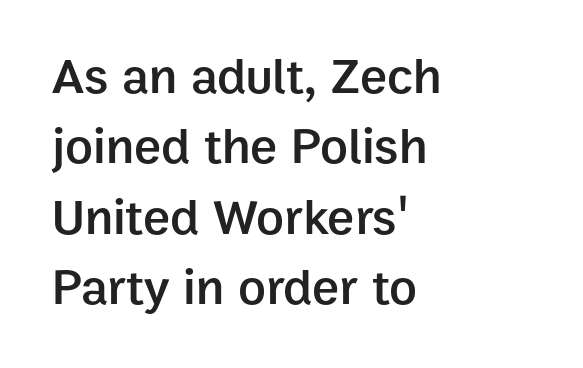
The image shows 51 px semibold sans-serif type, upright; set left-aligned, normal line spacing (1.38x), normal letter spacing, not underlined; low stroke contrast and a medium x-height.
